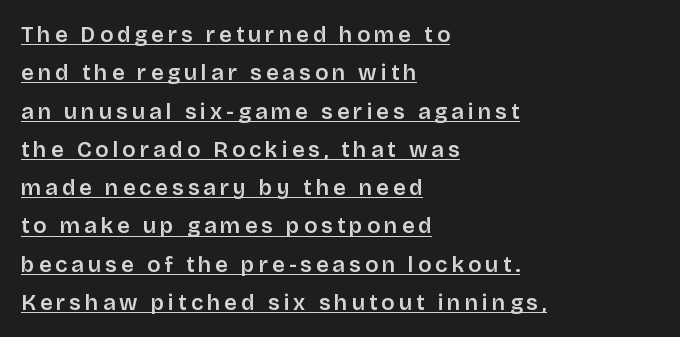
The image shows 22 px text type, upright; set left-aligned, line spacing 1.74x, underlined.
